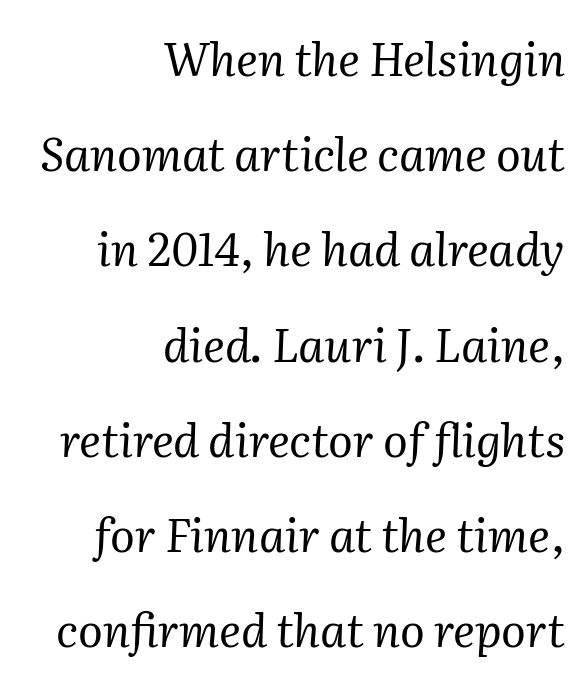
Letters have the restrained weight of plain body copy at most. The type is set solid horizontally, with unmodified tracking. In terms of leading, this rendering errs on the spacious side. What kind of face is this? One with serifs.
